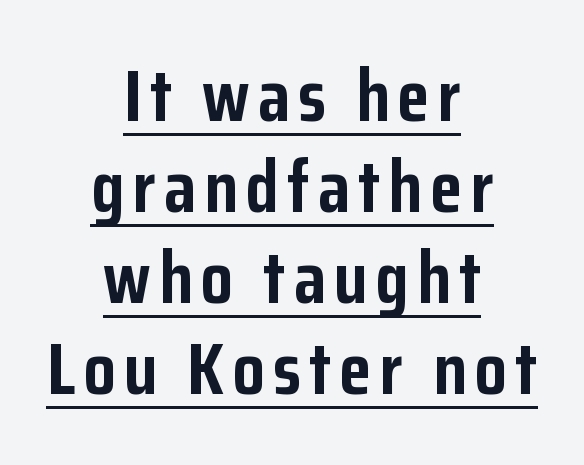
Q: Is the text bold? A: Yes.
Q: Is the text italic (slanted)? A: No, it is upright.
Q: Is the typeface a serif or a sans-serif typeface? A: Sans-serif.
Q: Is the text underlined? A: Yes.
Q: How is the paragraph aligned? A: Centered.
Q: Width (condensed, normal, or wide)? A: Condensed.
Q: Stroke contrast? A: Low.
Q: x-height? A: Medium.
Q: Monospaced? A: No.
